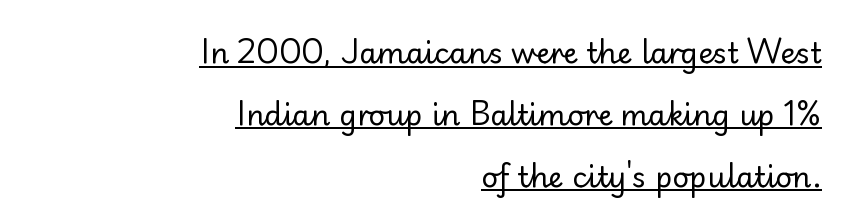
Do the letters lean? They stand straight. The type is set solid horizontally, with unmodified tracking. Nothing sits at the stroke ends, so this counts as sans-serif. Line ends are locked; line starts wander.
